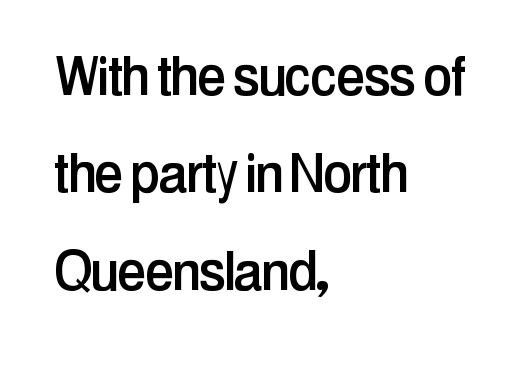
{"serif": "no", "italic": "no", "width": "condensed", "stroke_contrast": "low", "x_height": "medium", "monospaced": "no", "underline": "no", "align": "left", "line_spacing": "normal", "line_spacing_ratio": 1.5, "letter_spacing": "normal", "letter_spacing_em": 0.0, "glyph_px": 65}
